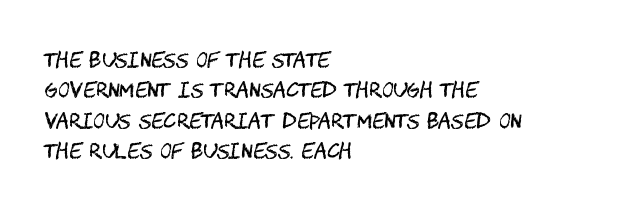
{"italic": "no", "bold": "no", "underline": "no", "align": "left", "line_spacing": "normal", "line_spacing_ratio": 1.52, "letter_spacing": "normal", "letter_spacing_em": 0.0, "glyph_px": 20}
